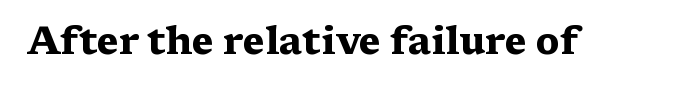
{"serif": "yes", "italic": "no", "bold": "yes", "weight": "heavy", "width": "wide", "stroke_contrast": "medium", "x_height": "medium", "monospaced": "no", "underline": "no", "letter_spacing": "normal", "letter_spacing_em": 0.0, "glyph_px": 38}
